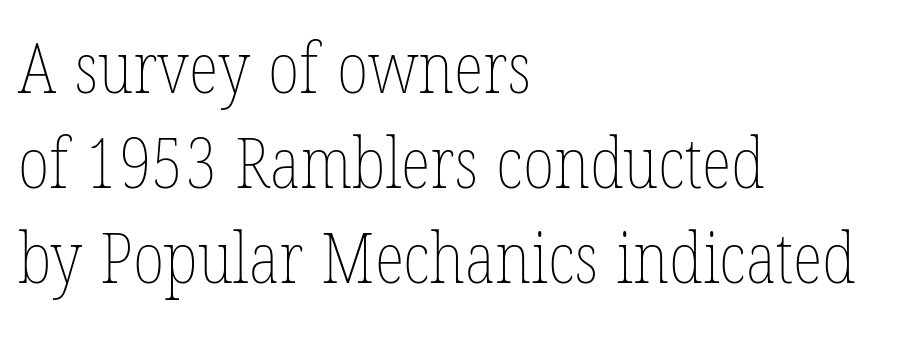
Every character sits straight up, as roman type does. Underlining? Definitely not there. Line beginnings align vertically; line endings do not. Each word holds together tightly as a unit, with standard inter-letter gaps. Think standard paragraph weight, or any step lighter than that.
